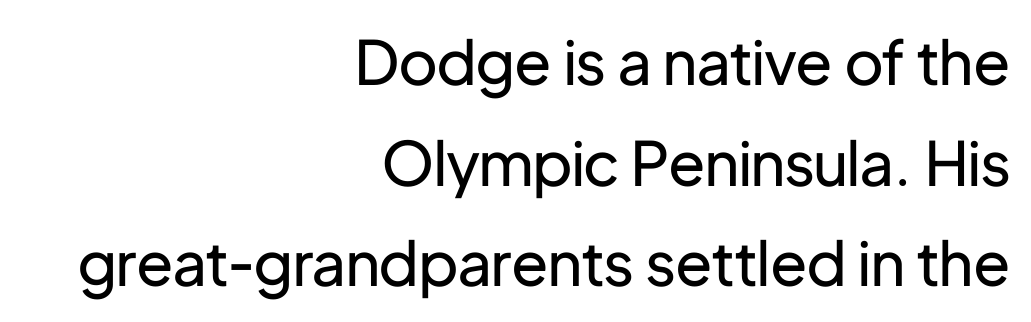
Standard letterfit; no display-style spreading of the glyphs. Ordinary non-slanted type is in use. The paragraph shown leans on its right margin. Just letters on the line, the space beneath them empty. Spacing verdict: proportional, widths tailored to each character. In terms of leading, this rendering sits right in the middle.
